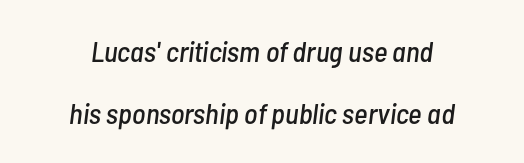
Q: Is the text italic (slanted)? A: Yes, it leans right by about 7 degrees.
Q: Is the text underlined? A: No.
Q: How is the paragraph aligned? A: Centered.
Q: Is the spacing between letters normal or unusually wide? A: Normal.
Q: Is the spacing between lines tight, normal or loose? A: Loose.
Q: Width (condensed, normal, or wide)? A: Condensed.
Q: Stroke contrast? A: Low.
Q: x-height? A: Medium.
Q: Monospaced? A: No.
